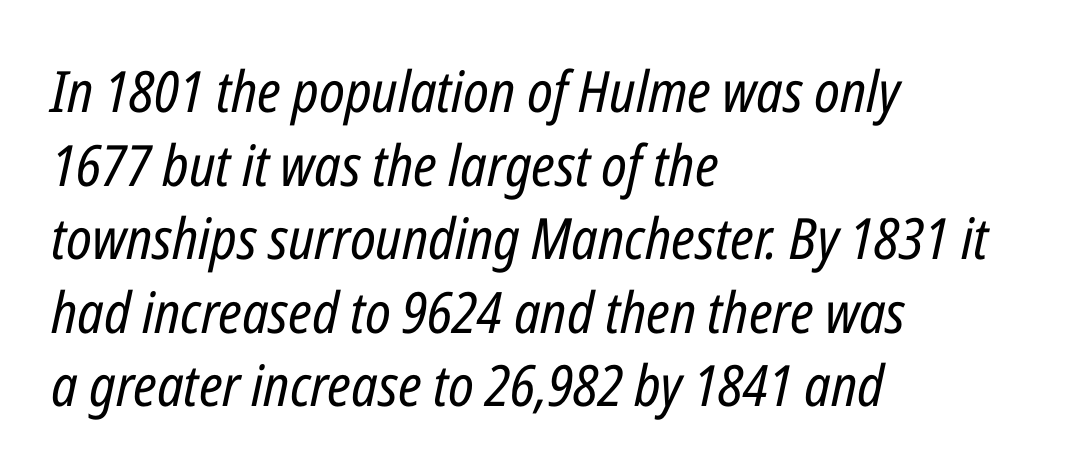
The tracking reads as untouched default to a designer's eye. Style check: oblique. Varying glyph widths throughout — classic text-font behaviour. The lines are quadded left. The strokes are not fattened; the text isn't bold.
